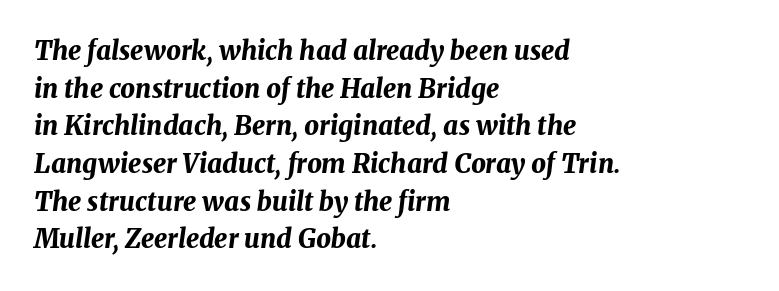
{"italic": "yes", "lean": "right", "slant_degrees": 8, "bold": "yes", "underline": "no", "align": "left", "line_spacing": "normal", "line_spacing_ratio": 1.45, "letter_spacing": "normal", "letter_spacing_em": 0.0, "glyph_px": 26}
